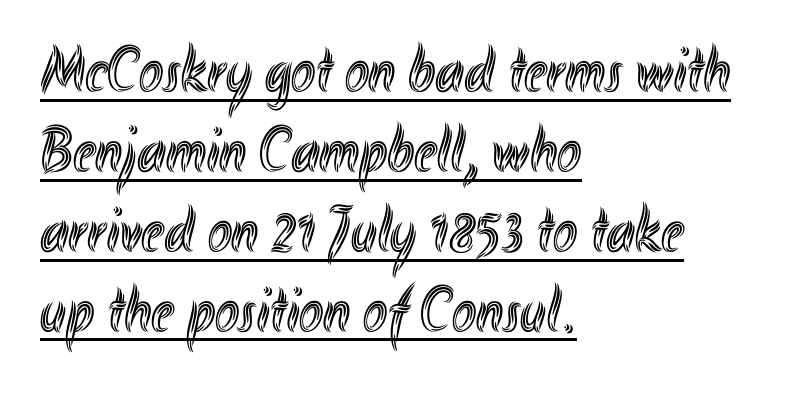
The paragraph has a hard left edge and a soft right edge. Is this a fixed-width face? No — the glyphs have proportional, varying widths. Each word holds together tightly as a unit, with standard inter-letter gaps. This rendering features underlined lettering.
